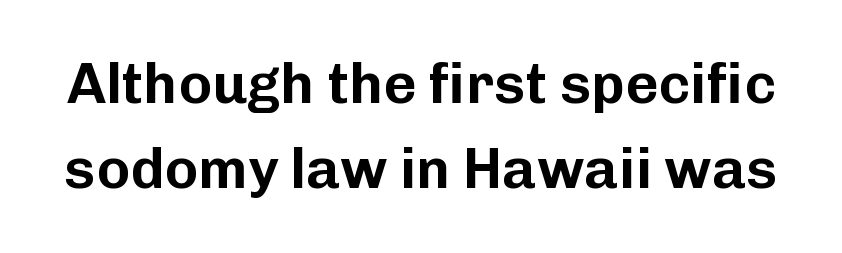
{"serif": "no", "italic": "no", "width": "normal", "stroke_contrast": "low", "x_height": "medium", "monospaced": "no", "underline": "no", "line_spacing": "normal", "line_spacing_ratio": 1.5, "letter_spacing": "normal", "letter_spacing_em": 0.0, "glyph_px": 57}
